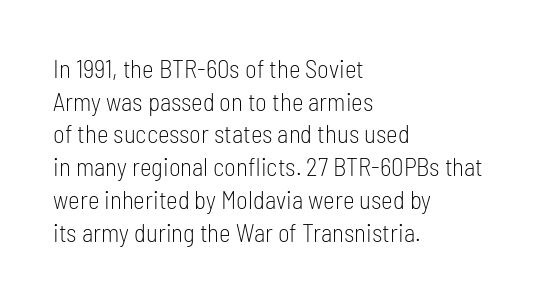
What's the leading like? Ordinary, nothing unusual. The passage shown has conventional tracking throughout. The typography opts for an upright posture over an oblique one. The passage is arranged the way most books set body copy — flush left.
